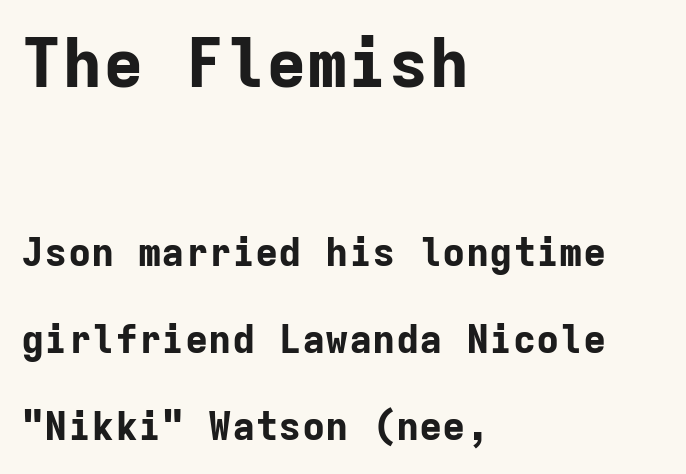
Q: Is the text bold? A: Yes.
Q: Is the text italic (slanted)? A: No, it is upright.
Q: Is the typeface a serif or a sans-serif typeface? A: Sans-serif.
Q: Is the text underlined? A: No.
Q: How is the paragraph aligned? A: Left-aligned.
Q: Is the spacing between letters normal or unusually wide? A: Normal.
Q: Is the spacing between lines tight, normal or loose? A: Loose.
Q: Which block of text is set in a larger size, the first (top) or the second (bottom)? A: The first (top) one.
Q: Width (condensed, normal, or wide)? A: Normal.
Q: Stroke contrast? A: Low.
Q: x-height? A: Medium.
Q: Monospaced? A: Yes.
